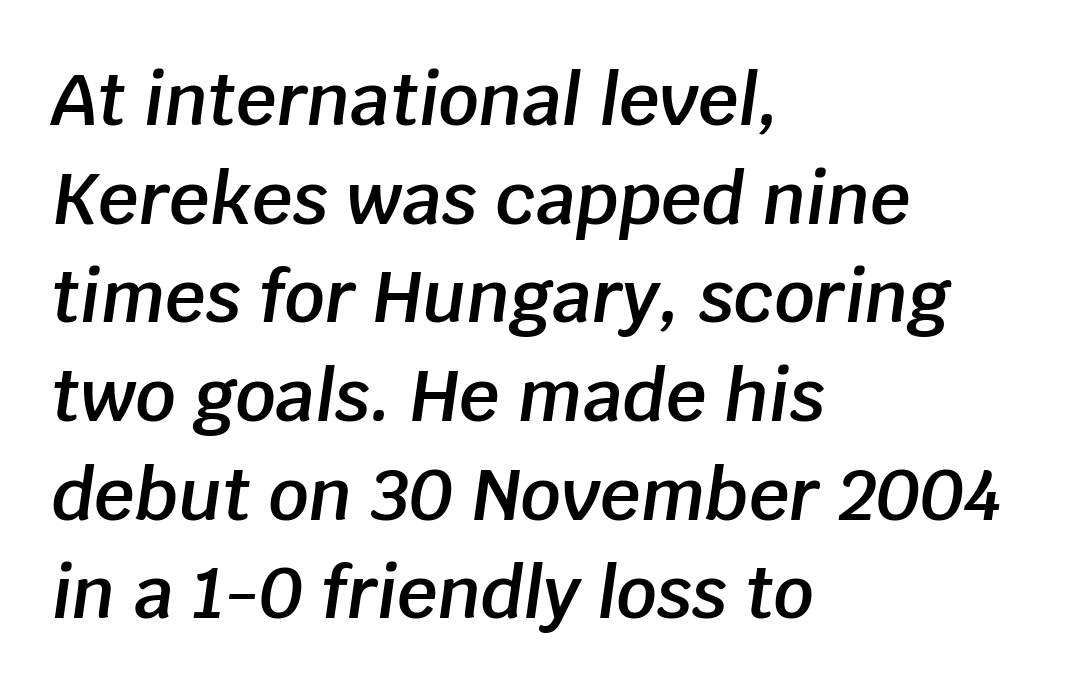
Q: Is the text bold? A: Semi-bold.
Q: Is the text italic (slanted)? A: Yes, it leans right by about 8 degrees.
Q: Is the text underlined? A: No.
Q: How is the paragraph aligned? A: Left-aligned.
Q: Is the spacing between letters normal or unusually wide? A: Normal.
Q: Is the spacing between lines tight, normal or loose? A: Normal.
Q: Width (condensed, normal, or wide)? A: Normal.
Q: Stroke contrast? A: Low.
Q: x-height? A: Large.
Q: Monospaced? A: No.
